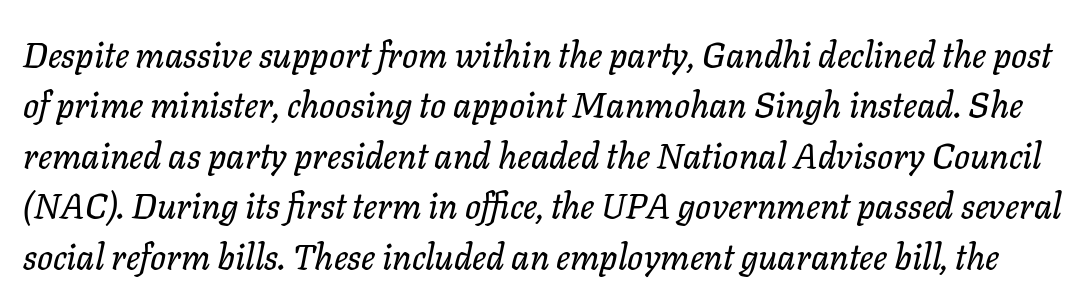
Q: Is the text italic (slanted)? A: Yes, it leans right by about 11 degrees.
Q: Is the text underlined? A: No.
Q: Is the spacing between letters normal or unusually wide? A: Normal.
Q: Is the spacing between lines tight, normal or loose? A: Normal.
Q: Width (condensed, normal, or wide)? A: Normal.
Q: Stroke contrast? A: Low.
Q: x-height? A: Medium.
Q: Monospaced? A: No.
